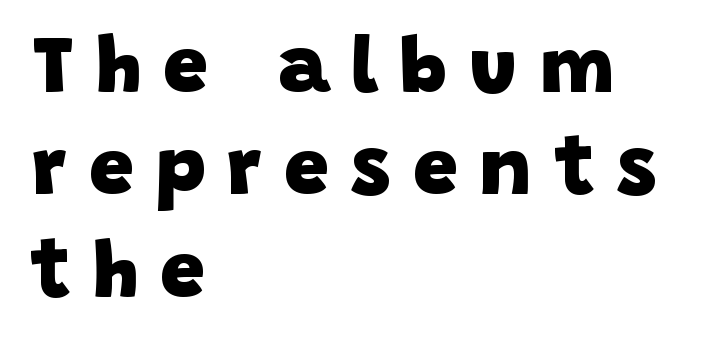
Q: Is the text bold? A: Yes.
Q: Is the typeface a serif or a sans-serif typeface? A: Sans-serif.
Q: Is the text underlined? A: No.
Q: How is the paragraph aligned? A: Left-aligned.
Q: Is the spacing between letters normal or unusually wide? A: Unusually wide.
Q: Is the spacing between lines tight, normal or loose? A: Normal.
Q: Width (condensed, normal, or wide)? A: Normal.
Q: Stroke contrast? A: Low.
Q: x-height? A: Large.
Q: Monospaced? A: No.
